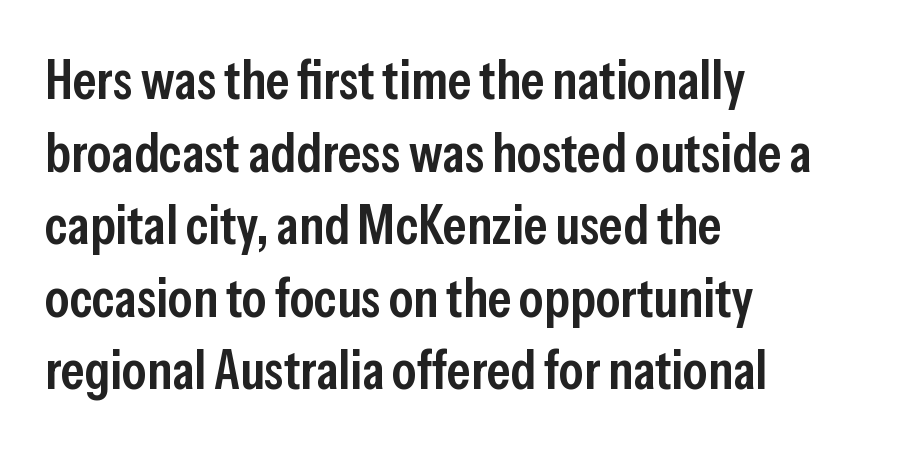
The image shows 55 px semibold, condensed sans-serif type, upright; set left-aligned, normal line spacing (1.32x), normal letter spacing, not underlined; low stroke contrast and a medium x-height.
